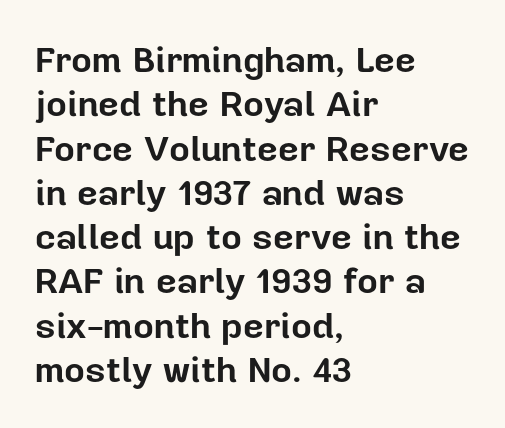
{"serif": "no", "italic": "no", "bold": "yes", "weight": "bold", "width": "normal", "stroke_contrast": "low", "x_height": "medium", "monospaced": "no", "underline": "no", "align": "left", "line_spacing_ratio": 1.23, "letter_spacing": "normal", "letter_spacing_em": 0.0, "glyph_px": 36}
